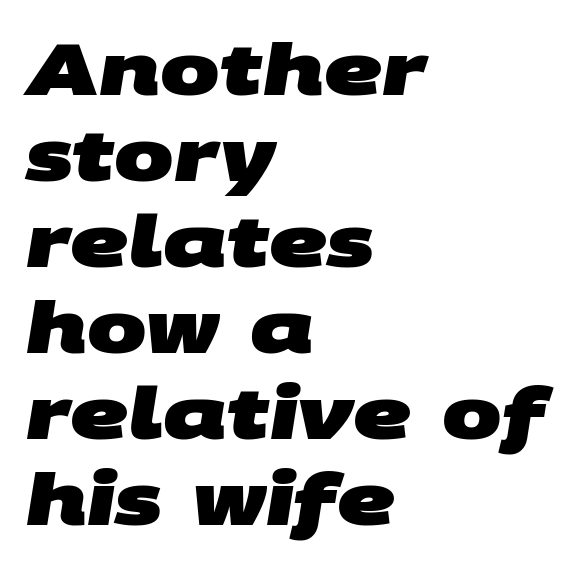
The image shows 71 px heavy, wide sans-serif type; set left-aligned, line spacing 1.21x, normal letter spacing, not underlined; medium stroke contrast and a large x-height.
